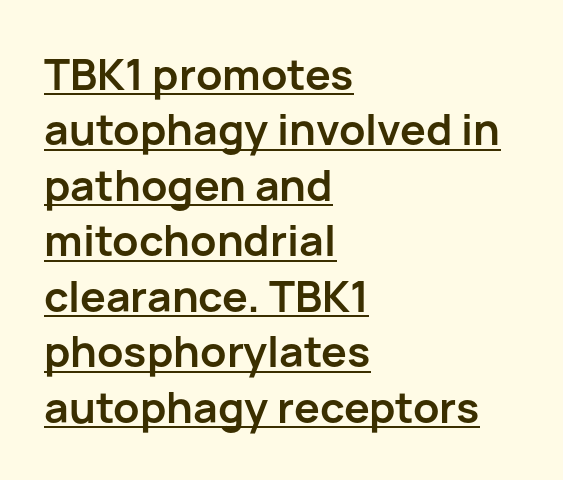
Q: Is the text bold? A: Yes.
Q: Is the text italic (slanted)? A: No, it is upright.
Q: Is the typeface a serif or a sans-serif typeface? A: Sans-serif.
Q: Is the text underlined? A: Yes.
Q: How is the paragraph aligned? A: Left-aligned.
Q: Is the spacing between letters normal or unusually wide? A: Normal.
Q: Is the spacing between lines tight, normal or loose? A: Normal.
Q: Width (condensed, normal, or wide)? A: Normal.
Q: Stroke contrast? A: Low.
Q: x-height? A: Medium.
Q: Monospaced? A: No.
